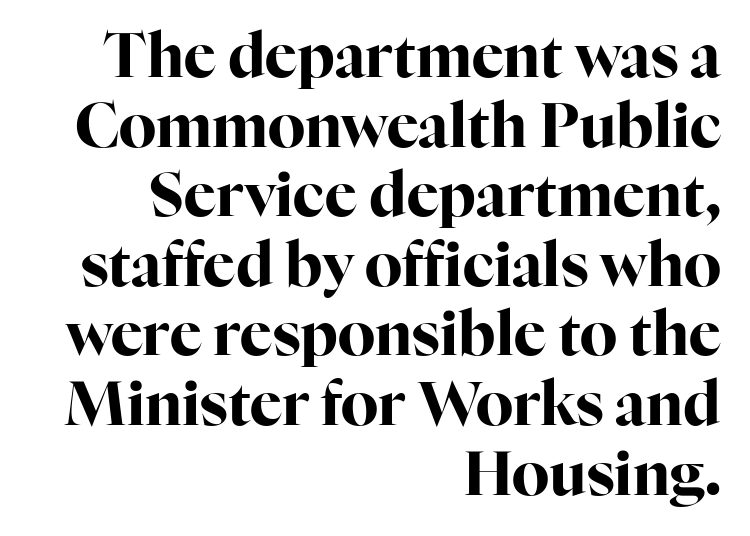
Line ends are locked; line starts wander. Do the characters align in a grid? No, the font is proportional. Letter spacing: default. Unlike a clean sans, this face finishes its strokes with serifs. The passage shown is not underscored anywhere. Nope, not italic — everything's standing straight.
